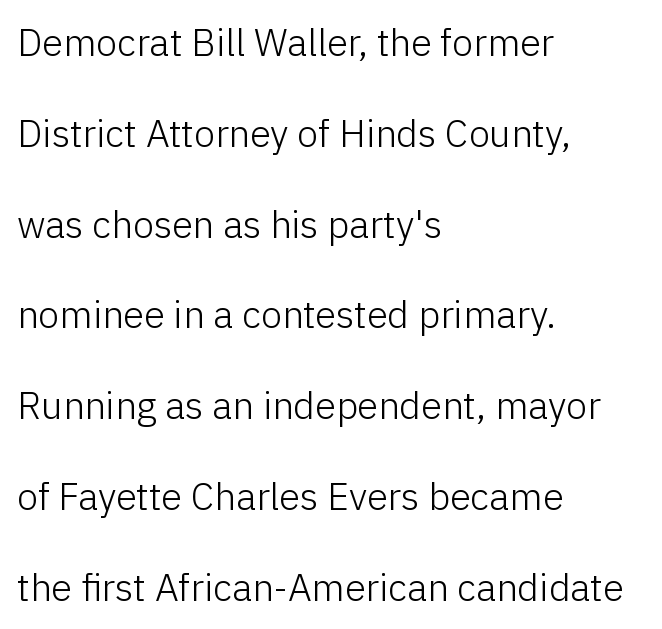
Q: Is the text bold? A: No.
Q: Is the text italic (slanted)? A: No, it is upright.
Q: Is the typeface a serif or a sans-serif typeface? A: Sans-serif.
Q: Is the text underlined? A: No.
Q: How is the paragraph aligned? A: Left-aligned.
Q: Is the spacing between letters normal or unusually wide? A: Normal.
Q: Is the spacing between lines tight, normal or loose? A: Loose.
Q: Width (condensed, normal, or wide)? A: Normal.
Q: Stroke contrast? A: Low.
Q: x-height? A: Medium.
Q: Monospaced? A: No.
